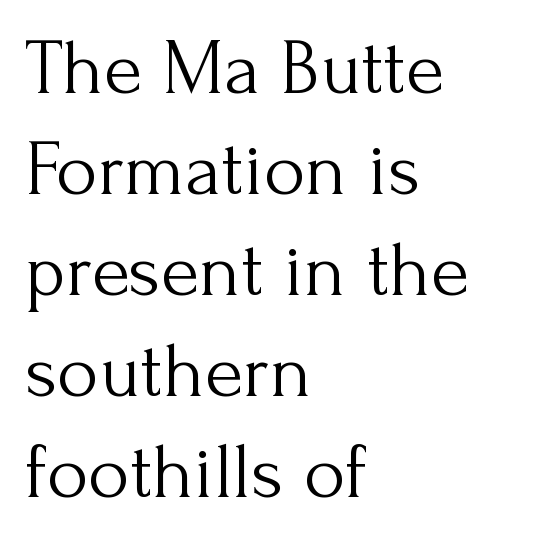
{"serif": "yes", "italic": "no", "bold": "no", "weight": "light", "width": "normal", "stroke_contrast": "medium", "x_height": "small", "monospaced": "no", "underline": "no", "align": "left", "line_spacing": "normal", "line_spacing_ratio": 1.28, "letter_spacing": "normal", "letter_spacing_em": 0.0, "glyph_px": 79}
